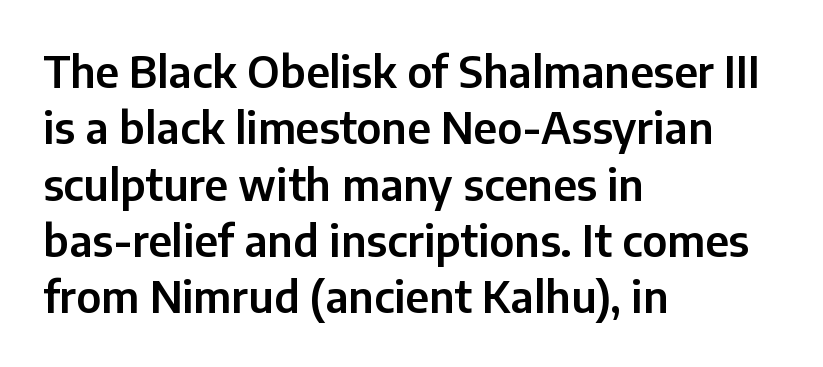
{"serif": "no", "italic": "no", "width": "normal", "stroke_contrast": "low", "x_height": "medium", "monospaced": "no", "underline": "no", "align": "left", "line_spacing": "normal", "line_spacing_ratio": 1.31, "letter_spacing": "normal", "letter_spacing_em": 0.0, "glyph_px": 43}
